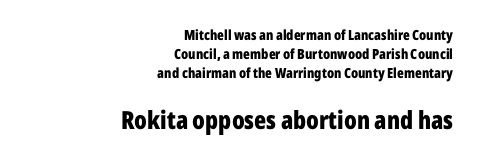
The rows are spaced the way most documents space them. Size contrast runs from small at the top to large at the bottom. Compared with typical body copy, the letter spacing here is the same. Is the type bold? Yes — the strokes are clearly thick and heavy.
